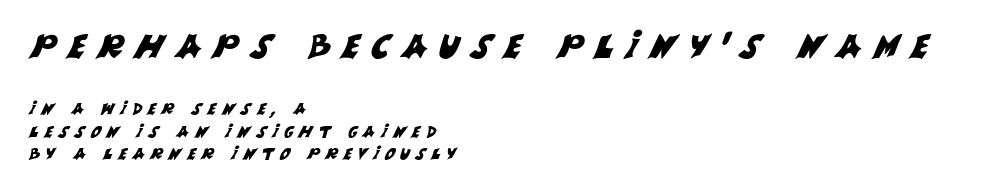
Someone cranked the tracking dial way up on this one. Any mark beneath the type? The region is blank. You can tell from the bare stems that sans-serif type was used. The block of text has a typical density, with ordinary space between rows.
